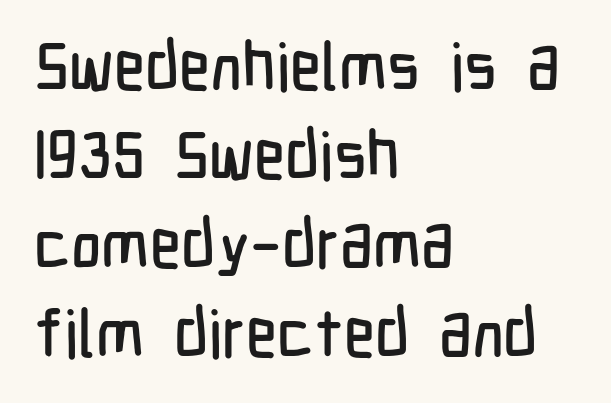
The strip under each line holds only bare page. You can tell it's not italic because the verticals are truly vertical. A typesetter would call this proportional, since set widths differ per character. Nothing unusual about the tracking: characters are spaced as the font intends.
